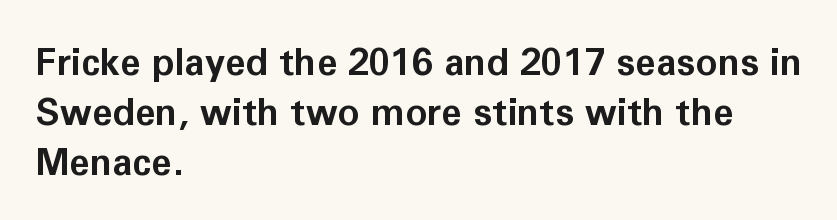
{"serif": "no", "italic": "no", "bold": "yes", "weight": "bold", "width": "normal", "stroke_contrast": "low", "x_height": "medium", "monospaced": "no", "underline": "no", "align": "left", "line_spacing": "normal", "line_spacing_ratio": 1.35, "letter_spacing": "normal", "letter_spacing_em": 0.0, "glyph_px": 37}
